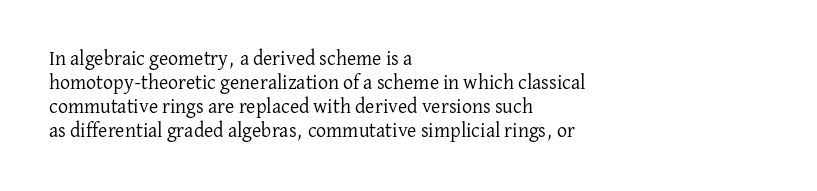
{"italic": "no", "bold": "no", "underline": "no", "align": "left", "line_spacing_ratio": 1.2, "letter_spacing": "normal", "letter_spacing_em": 0.0, "glyph_px": 20}
